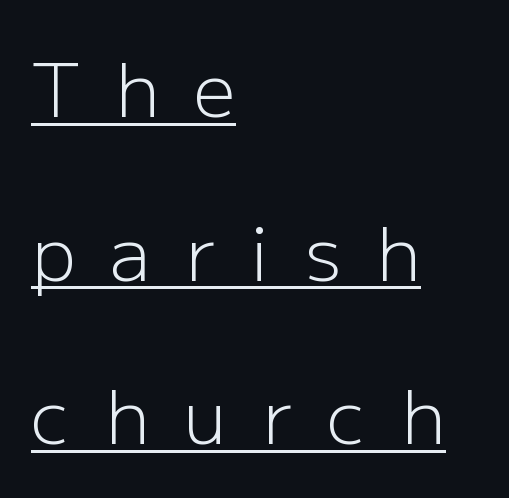
The image shows 74 px light sans-serif type, upright; set left-aligned, loose line spacing (2.21x), unusually wide letter spacing (+0.47 em), underlined; low stroke contrast and a medium x-height.
